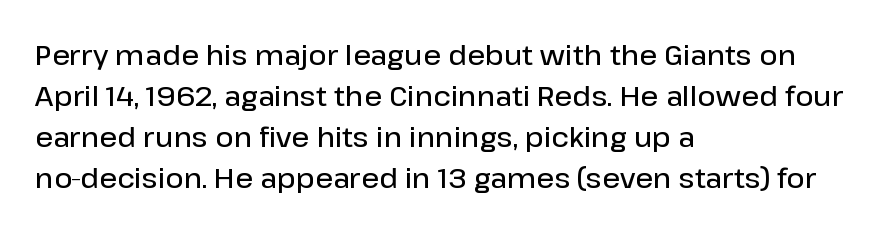
{"serif": "no", "italic": "no", "bold": "semi", "weight": "semibold", "width": "normal", "stroke_contrast": "low", "x_height": "medium", "monospaced": "no", "underline": "no", "align": "left", "line_spacing": "normal", "line_spacing_ratio": 1.46, "letter_spacing": "normal", "letter_spacing_em": 0.0, "glyph_px": 28}
